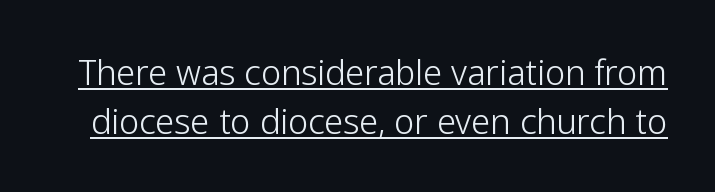
The image shows 34 px light sans-serif type, upright; set normal line spacing (1.43x), normal letter spacing, underlined; low stroke contrast and a medium x-height.
